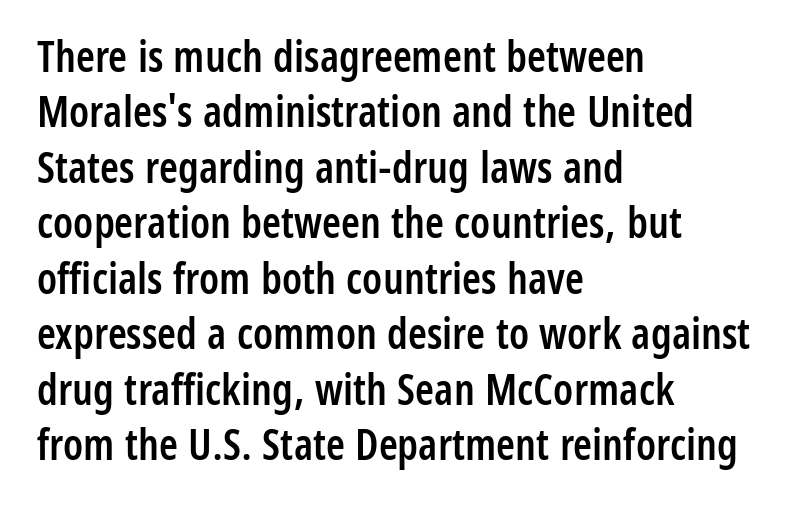
Q: Is the text bold? A: Semi-bold.
Q: Is the text italic (slanted)? A: No, it is upright.
Q: Is the typeface a serif or a sans-serif typeface? A: Sans-serif.
Q: Is the text underlined? A: No.
Q: How is the paragraph aligned? A: Left-aligned.
Q: Is the spacing between letters normal or unusually wide? A: Normal.
Q: Is the spacing between lines tight, normal or loose? A: Normal.
Q: Width (condensed, normal, or wide)? A: Condensed.
Q: Stroke contrast? A: Low.
Q: x-height? A: Medium.
Q: Monospaced? A: No.
